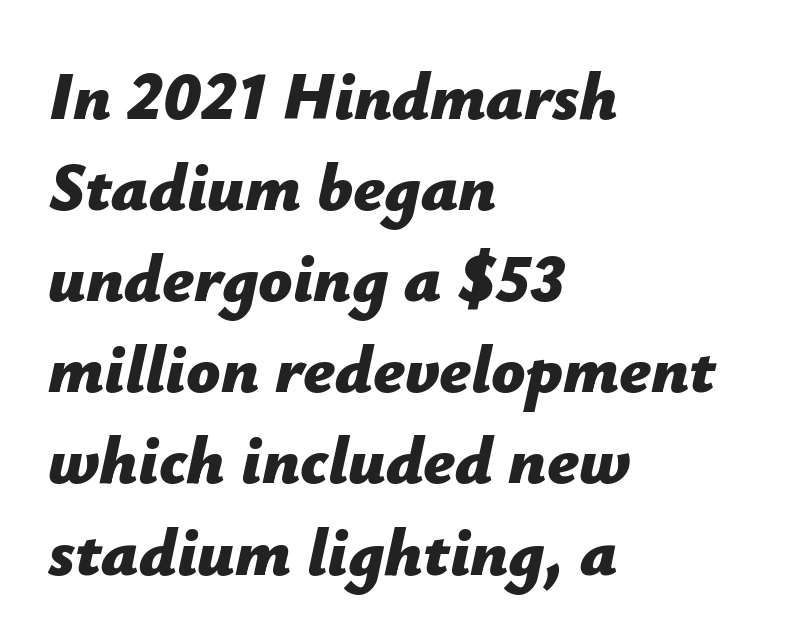
The image shows 67 px bold type, italic (leaning right); set left-aligned, normal line spacing (1.36x), normal letter spacing, not underlined; low stroke contrast and a medium x-height.
